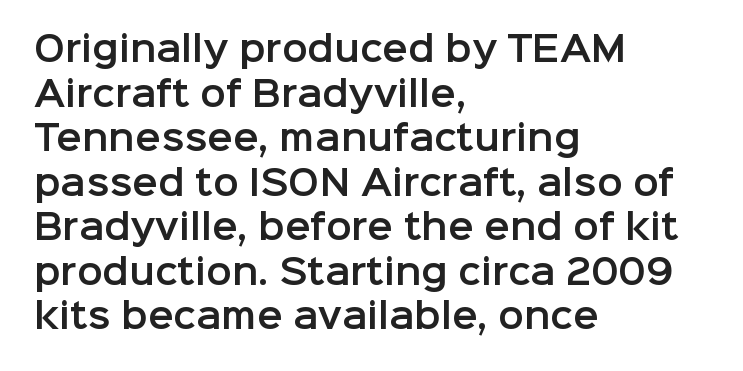
The image shows 34 px sans-serif type, upright; set left-aligned, normal line spacing (1.31x), normal letter spacing, not underlined; low stroke contrast and a medium x-height.
